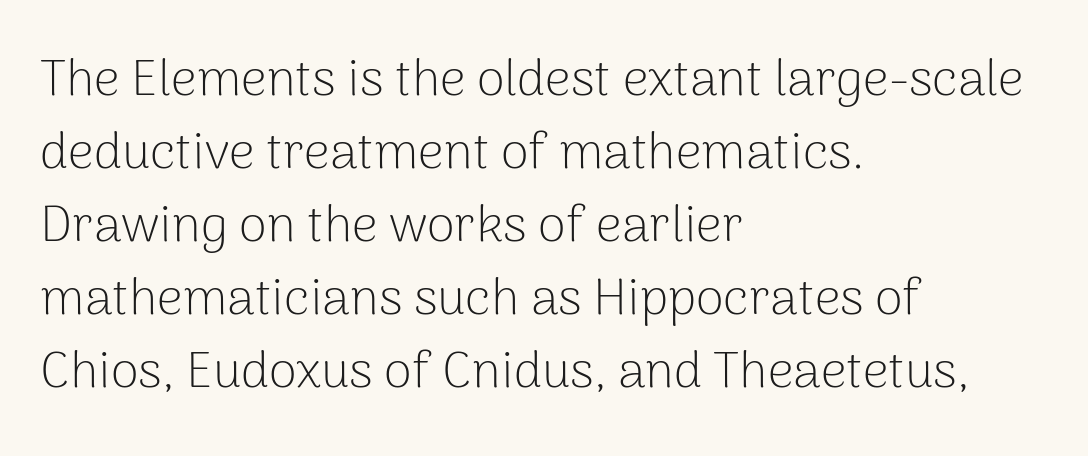
The image shows 51 px light sans-serif type, upright; set left-aligned, normal line spacing (1.43x), normal letter spacing, not underlined; low stroke contrast and a medium x-height.
